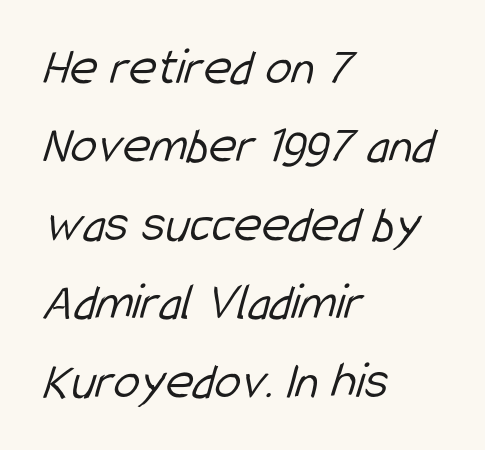
The image shows 53 px light, condensed sans-serif type; set left-aligned, normal line spacing (1.48x), normal letter spacing, not underlined; low stroke contrast and a medium x-height.
